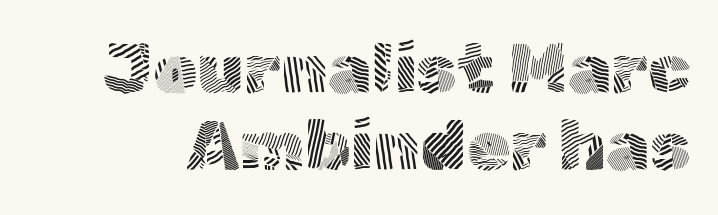
Rendered with straight, roman letterforms. Check the space under the baseline: it is left empty. Is the stroke heavy? The answer is a plain regular-or-lighter. The letters carry no serifs — their stems end cleanly without finishing strokes.
